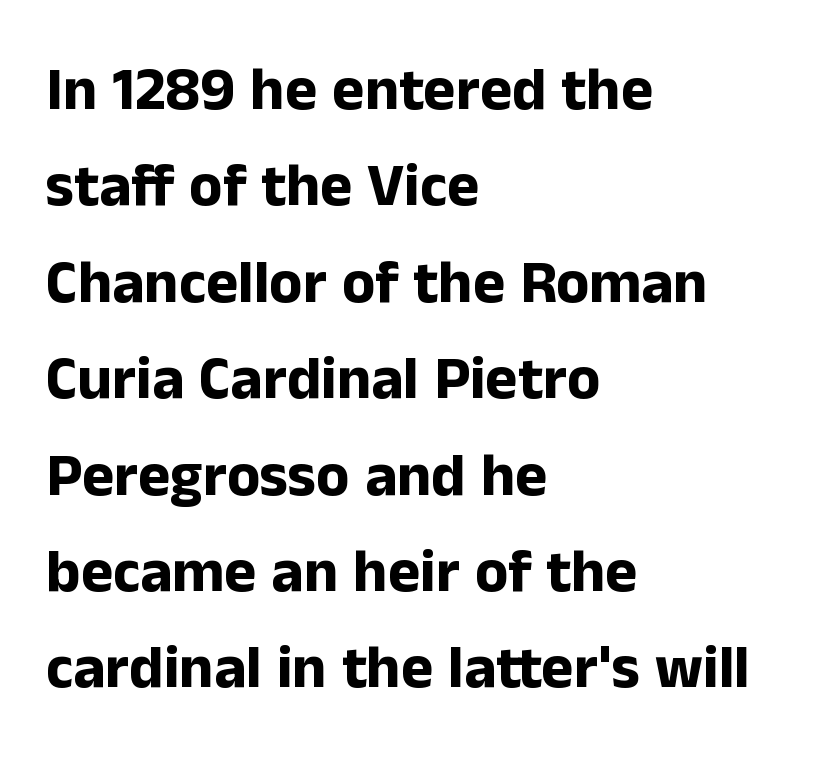
The image shows 61 px bold sans-serif type, upright; set left-aligned, normal line spacing (1.58x), normal letter spacing, not underlined; low stroke contrast and a medium x-height.
